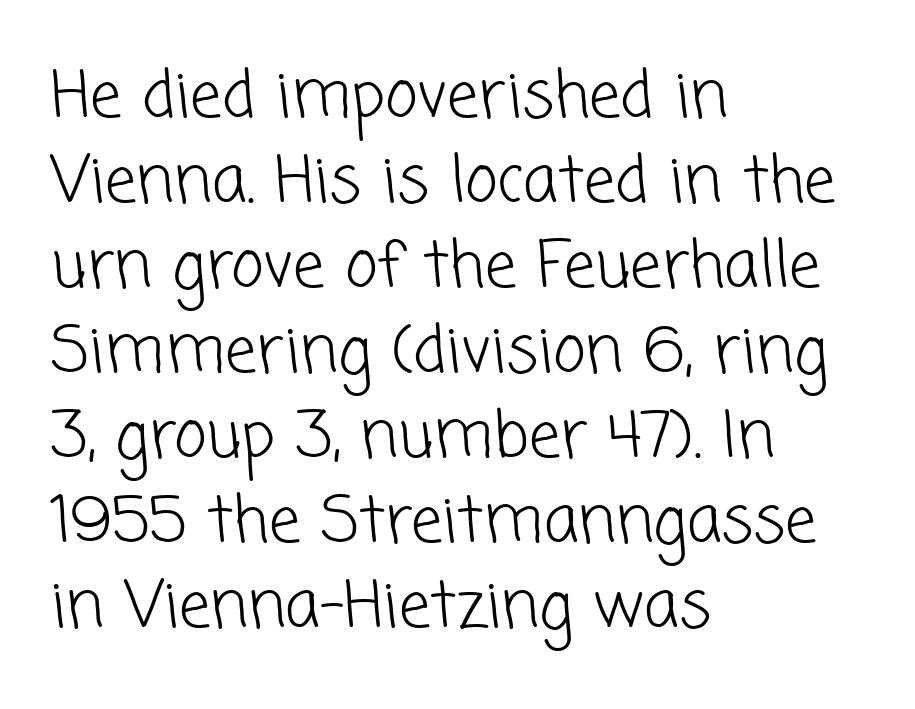
Heaviness? Minimal to ordinary, like unemphasized prose. This rendering uses left alignment, leaving the right contour irregular. This sample keeps an unexceptional amount of space between lines. Check where the strokes stop: nothing finishes them off — pure sans. Each word holds together tightly as a unit, with standard inter-letter gaps. Each row of text sits above clean, open space.
